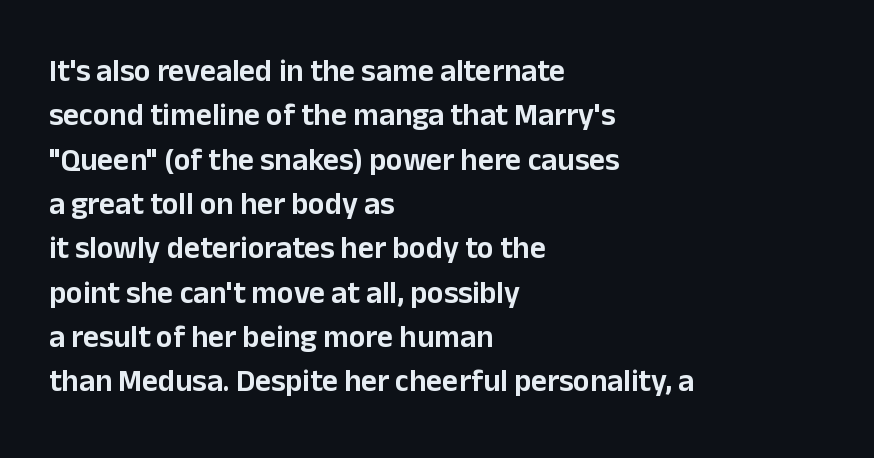
The image shows 31 px sans-serif type, upright; set left-aligned, normal line spacing (1.43x), normal letter spacing, not underlined; low stroke contrast and a medium x-height.
